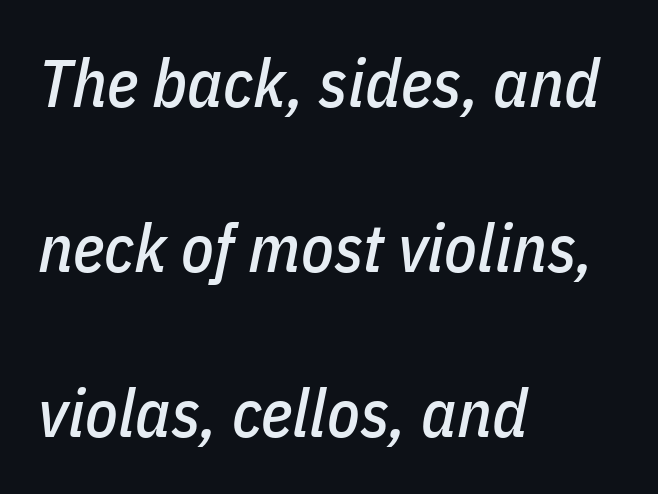
Compared with typical paragraphs, the rows here are farther apart. Observe the lean: these are italic letterforms. Glyph-to-glyph distance matches everyday printed text. The lines in this sample share a left origin and differ only in where they stop. Proportional: the letters do not fall into vertical columns. The glyphs are unaccompanied by any horizontal stroke below them.
